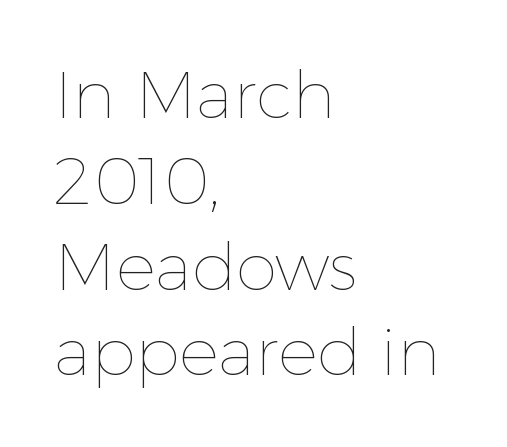
Q: Is the text bold? A: No.
Q: Is the text italic (slanted)? A: No, it is upright.
Q: Is the text underlined? A: No.
Q: How is the paragraph aligned? A: Left-aligned.
Q: Is the spacing between letters normal or unusually wide? A: Normal.
Q: Is the spacing between lines tight, normal or loose? A: Normal.
Q: Width (condensed, normal, or wide)? A: Normal.
Q: x-height? A: Medium.
Q: Monospaced? A: No.
